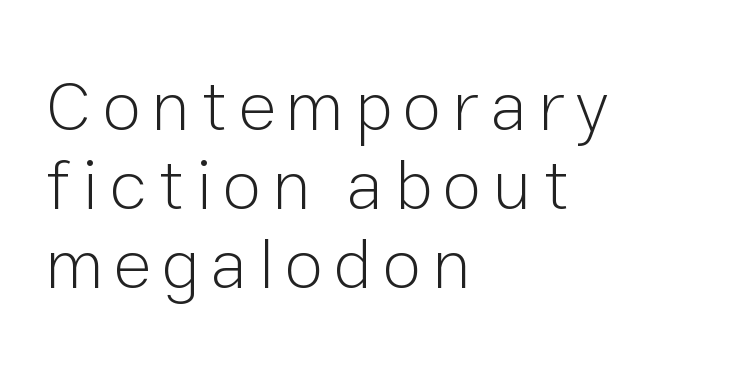
This rendering employs a face without finishing strokes, i.e., a sans-serif. A typesetter would mark this as roman, not italic. Here the designer chose a conventional face with non-uniform glyph widths. The foot of each line stays bare and open. Tightly led — the rows are bunched. Horizontal alignment here is leftward, the default for most running prose.
